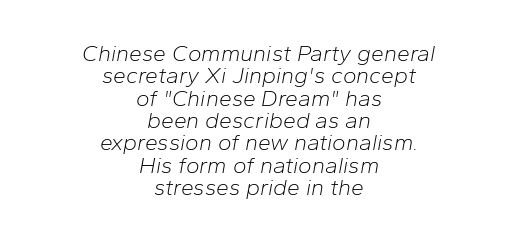
These lines are centered, leaving both edges ragged. The letters sit at their default tracking, neither squeezed nor spread. The font is comparable to plain body text, perhaps lighter. Descender tails drop into unmarked territory. In terms of leading, this rendering errs on the cramped side.
